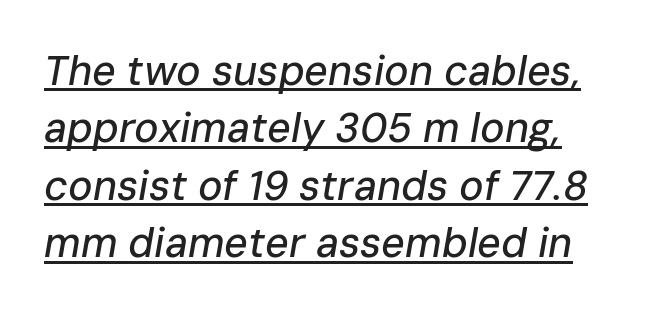
Italic? Definitely — the glyphs are oblique. A baseline rule has been typeset under these characters. Here the glyphs are tracked normally, forming tight word shapes. The rendering uses a moderate line-height, typical for paragraphs. The passage shown is typed in a proportional face where columns would drift.
